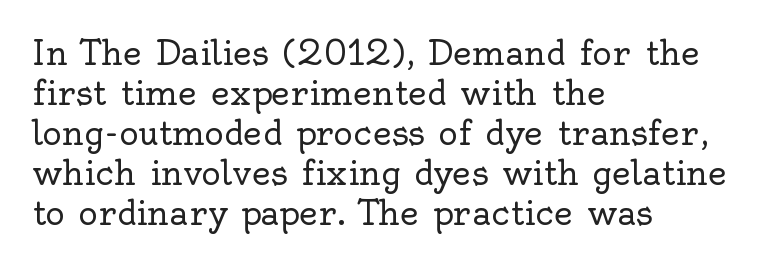
The image shows 33 px regular-weight serif type, upright; set left-aligned, line spacing 1.21x, normal letter spacing, not underlined; a small x-height.
